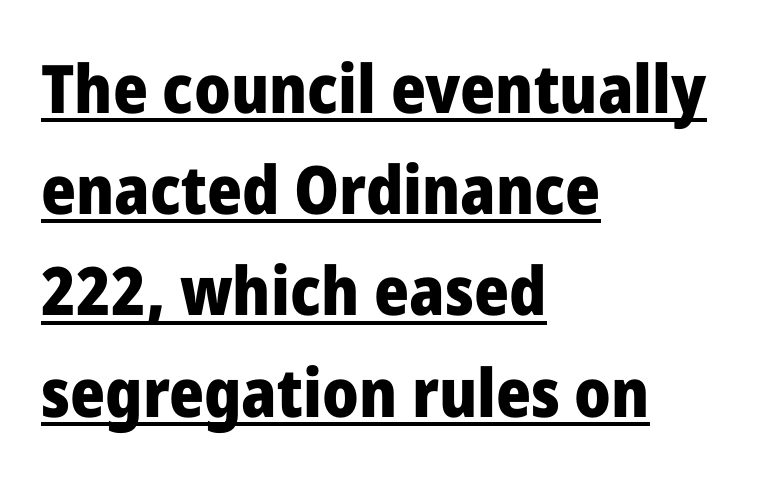
{"serif": "no", "italic": "no", "bold": "yes", "weight": "heavy", "width": "normal", "stroke_contrast": "low", "x_height": "medium", "monospaced": "no", "underline": "yes", "align": "left", "line_spacing": "normal", "line_spacing_ratio": 1.51, "letter_spacing": "normal", "letter_spacing_em": 0.0, "glyph_px": 67}
